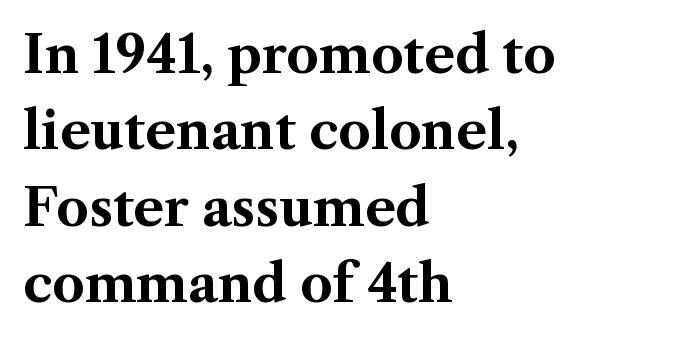
Rendered with straight, roman letterforms. The zone under the glyphs is completely vacant. The line texture is even and compact thanks to regular tracking. The passage shown stacks its lines at a standard gap.
